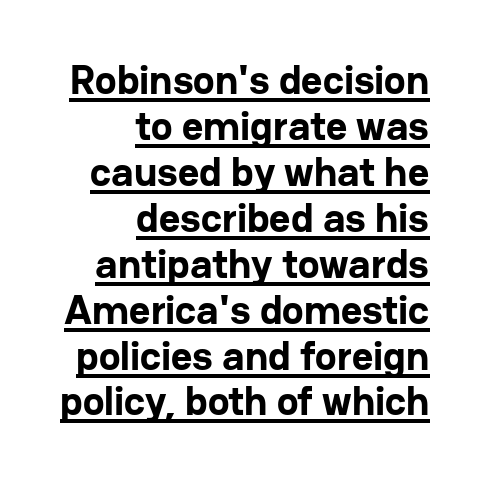
Examine the stroke ends and you'll find no serifs. The passage shown is typed in a proportional face where columns would drift. The block of text is dense from top to bottom, with scant space between rows. Quick note: not italic, upright.
